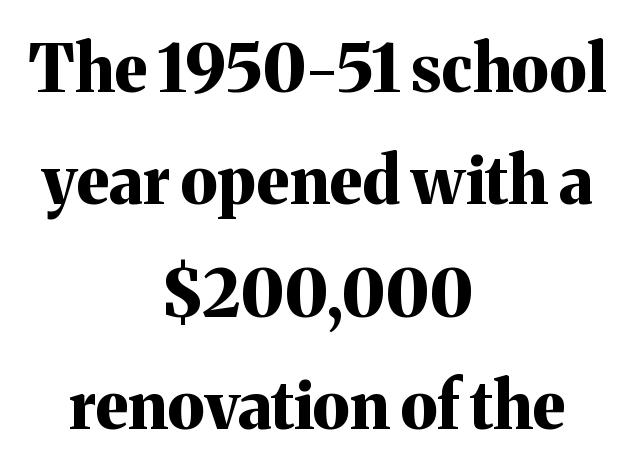
Q: Is the text bold? A: Yes.
Q: Is the text italic (slanted)? A: No, it is upright.
Q: Is the typeface a serif or a sans-serif typeface? A: Serif.
Q: Is the text underlined? A: No.
Q: How is the paragraph aligned? A: Centered.
Q: Is the spacing between letters normal or unusually wide? A: Normal.
Q: Width (condensed, normal, or wide)? A: Normal.
Q: Stroke contrast? A: Medium.
Q: x-height? A: Medium.
Q: Monospaced? A: No.
